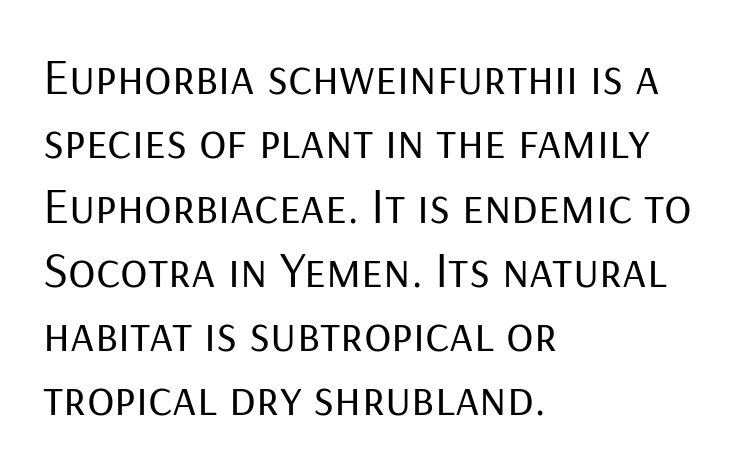
Q: Is the text bold? A: No.
Q: Is the text italic (slanted)? A: No, it is upright.
Q: Is the typeface a serif or a sans-serif typeface? A: Sans-serif.
Q: Is the text underlined? A: No.
Q: How is the paragraph aligned? A: Left-aligned.
Q: Is the spacing between letters normal or unusually wide? A: Normal.
Q: Is the spacing between lines tight, normal or loose? A: Normal.
Q: Width (condensed, normal, or wide)? A: Normal.
Q: Stroke contrast? A: Low.
Q: x-height? A: Medium.
Q: Monospaced? A: No.
